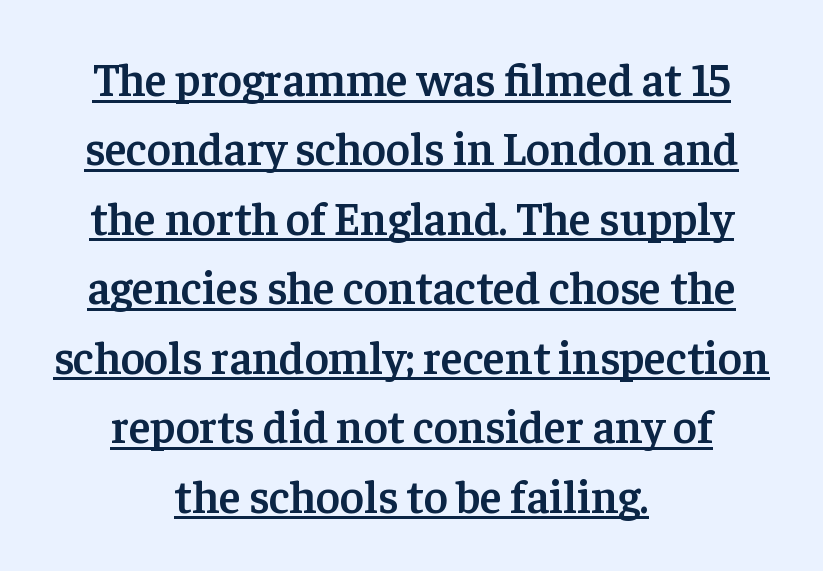
The image shows 46 px semibold serif type, upright; set centered, normal line spacing (1.51x), normal letter spacing, underlined; low stroke contrast and a medium x-height.
